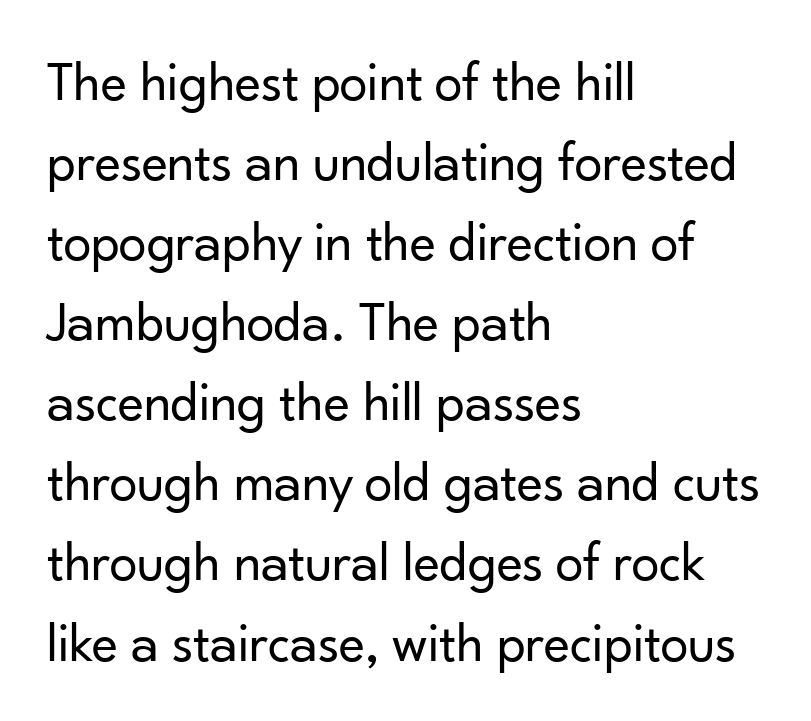
The letters carry no serifs — their stems end cleanly without finishing strokes. Type without underlining. Inter-character spacing is left at the font's built-in metrics. A typesetter would call this leading conventional body-copy spacing. A light-to-regular cut is what we see here. The rag falls on the right side of this text block.
